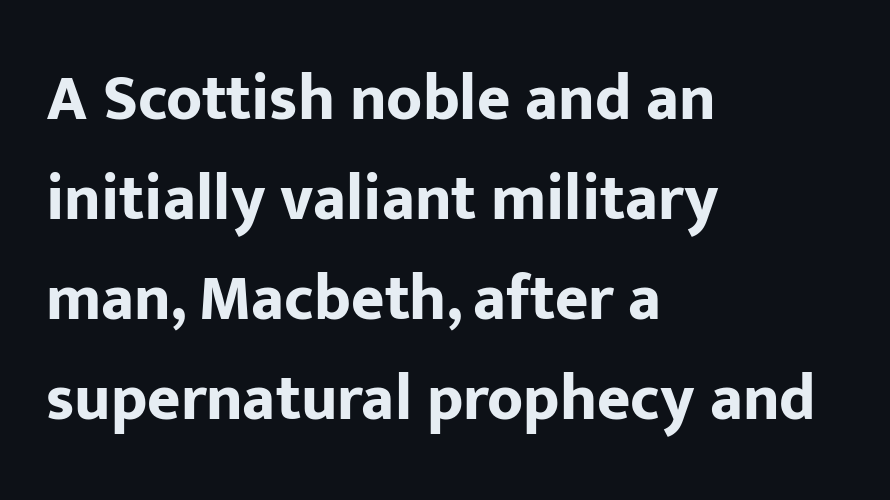
Is the letter spacing exaggerated? No — it looks like the ordinary default. Heft: maximum for text — a bold. If you drew a line through each stem, it would be perfectly vertical. Underline: absent. The face used here is proportionally spaced, like ordinary book or web type. If you measured baseline to baseline, you'd find a middling distance.
